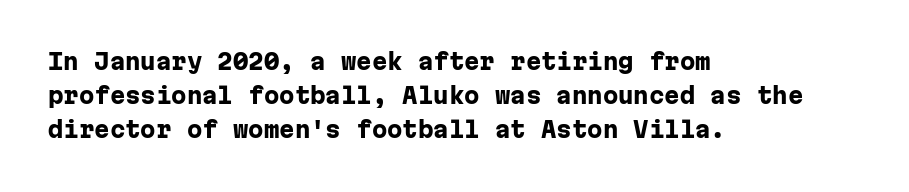
Underline: absent. Default kerning and tracking; the words read as compact shapes. Successive baselines arrive at the customary interval. You can tell it's not italic because the verticals are truly vertical. One-word summary of the alignment: left. These lines carry a lot of weight — the face is fully bold.
